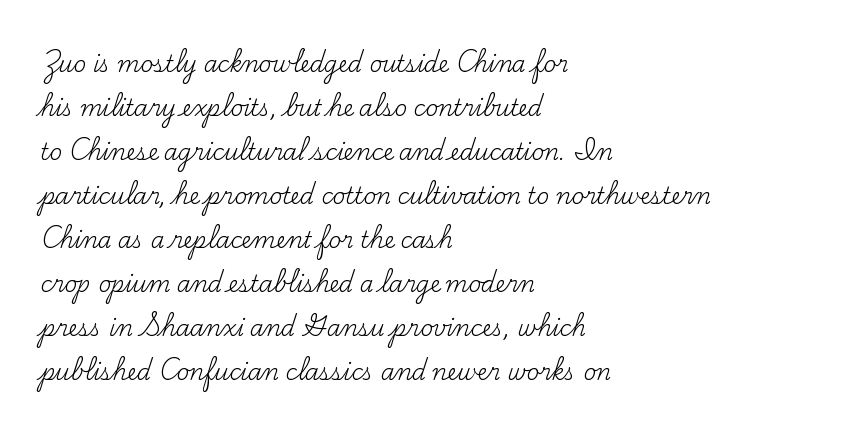
This block would shrink considerably if given ordinary leading; it's expanded now. Tracking here is standard; glyphs follow each other at the usual distance. The passage shown is not bold in any degree. Line starts are locked; line ends wander. Descender tails drop into unmarked territory.
